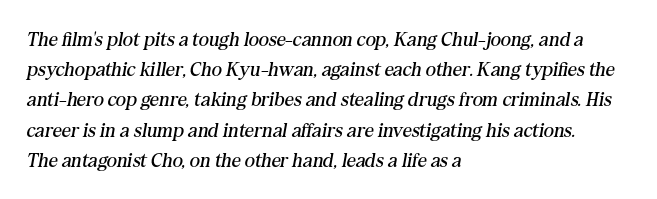
{"italic": "yes", "lean": "right", "slant_degrees": 10, "bold": "no", "underline": "no", "align": "left", "line_spacing": "normal", "line_spacing_ratio": 1.51, "letter_spacing": "normal", "letter_spacing_em": 0.0, "glyph_px": 20}
